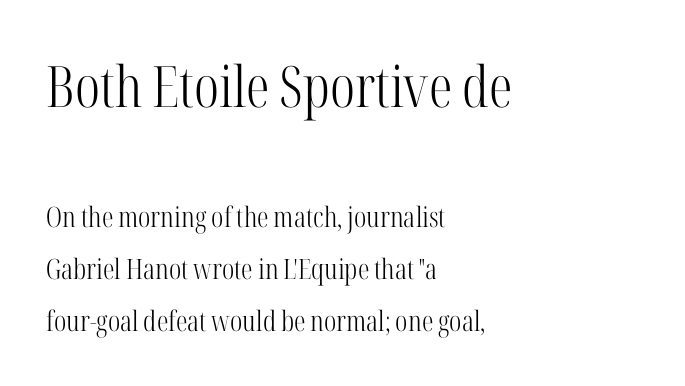
{"serif": "yes", "italic": "no", "bold": "no", "weight": "light", "width": "condensed", "stroke_contrast": "high", "x_height": "medium", "monospaced": "no", "underline": "no", "align": "left", "line_spacing_ratio": 1.85, "letter_spacing": "normal", "letter_spacing_em": 0.0, "larger_block": "first", "size_ratio": 2.04, "glyph_px": 57}
